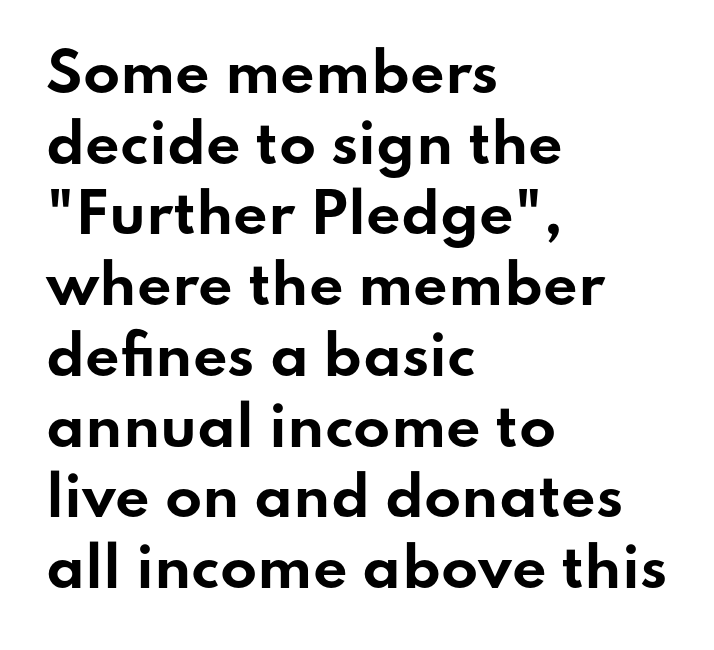
Q: Is the text bold? A: Yes.
Q: Is the text italic (slanted)? A: No, it is upright.
Q: Is the typeface a serif or a sans-serif typeface? A: Sans-serif.
Q: Is the text underlined? A: No.
Q: How is the paragraph aligned? A: Left-aligned.
Q: Is the spacing between letters normal or unusually wide? A: Normal.
Q: Is the spacing between lines tight, normal or loose? A: Normal.
Q: Width (condensed, normal, or wide)? A: Wide.
Q: Stroke contrast? A: Low.
Q: x-height? A: Small.
Q: Monospaced? A: No.
